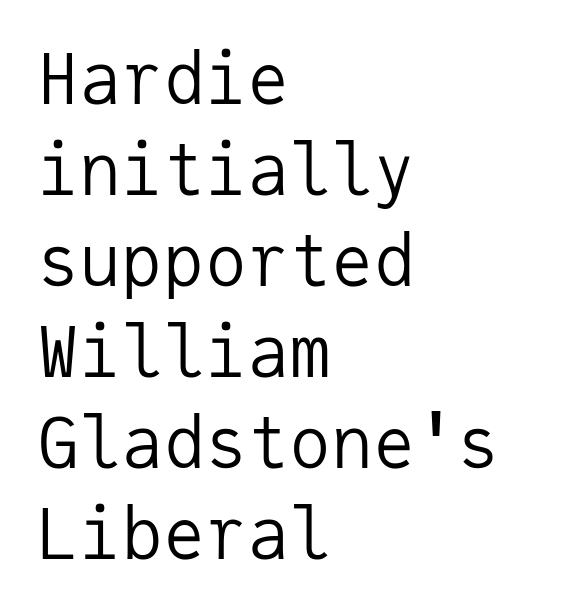
The image shows 70 px regular-weight sans-serif type, upright, monospaced; set left-aligned, normal line spacing (1.3x), normal letter spacing, not underlined; low stroke contrast and a medium x-height.
